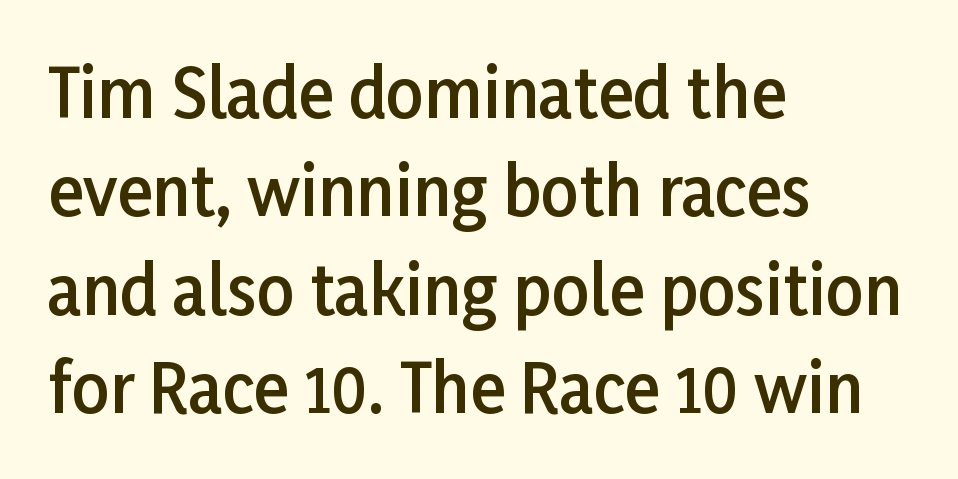
Q: Is the text bold? A: Semi-bold.
Q: Is the text italic (slanted)? A: No, it is upright.
Q: Is the typeface a serif or a sans-serif typeface? A: Sans-serif.
Q: Is the text underlined? A: No.
Q: How is the paragraph aligned? A: Left-aligned.
Q: Is the spacing between letters normal or unusually wide? A: Normal.
Q: Is the spacing between lines tight, normal or loose? A: Normal.
Q: Width (condensed, normal, or wide)? A: Normal.
Q: Stroke contrast? A: Low.
Q: x-height? A: Medium.
Q: Monospaced? A: No.
